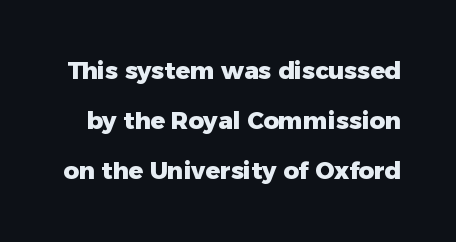
The image shows 24 px bold type, upright; set loose line spacing (2.09x), normal letter spacing, not underlined.
